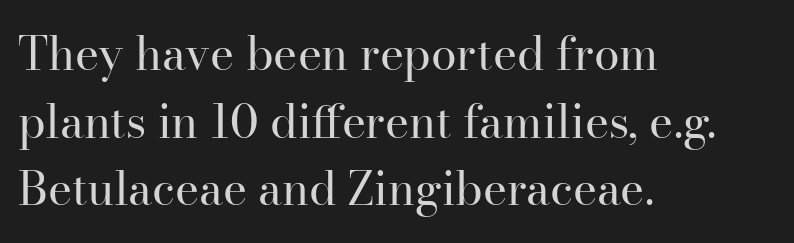
{"serif": "yes", "italic": "no", "bold": "no", "weight": "regular", "width": "normal", "stroke_contrast": "high", "x_height": "small", "monospaced": "no", "underline": "no", "align": "left", "line_spacing": "normal", "line_spacing_ratio": 1.47, "letter_spacing": "normal", "letter_spacing_em": 0.0, "glyph_px": 46}
